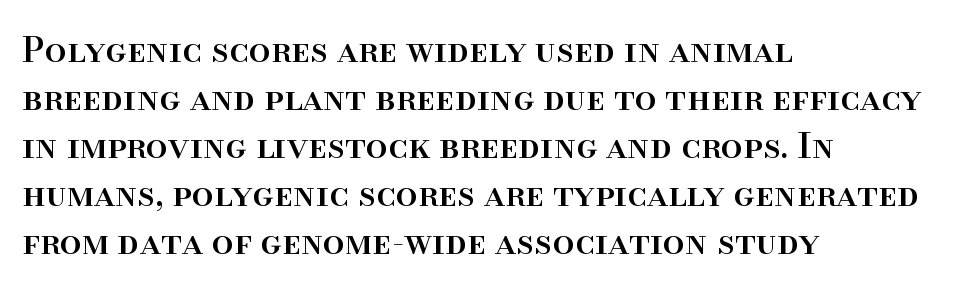
Q: Is the text italic (slanted)? A: No, it is upright.
Q: Is the typeface a serif or a sans-serif typeface? A: Serif.
Q: Is the text underlined? A: No.
Q: How is the paragraph aligned? A: Left-aligned.
Q: Is the spacing between letters normal or unusually wide? A: Normal.
Q: Is the spacing between lines tight, normal or loose? A: Normal.
Q: Width (condensed, normal, or wide)? A: Normal.
Q: Stroke contrast? A: High.
Q: x-height? A: Small.
Q: Monospaced? A: No.
